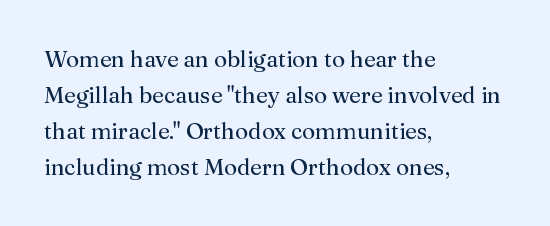
{"italic": "no", "bold": "no", "underline": "no", "align": "left", "line_spacing": "normal", "line_spacing_ratio": 1.57, "letter_spacing": "normal", "letter_spacing_em": 0.0, "glyph_px": 23}
